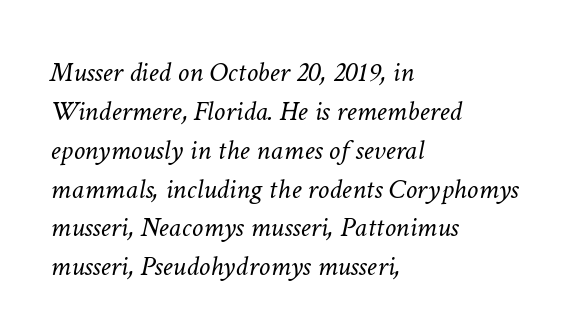
{"italic": "yes", "lean": "right", "slant_degrees": 11, "bold": "no", "weight": "light", "width": "normal", "stroke_contrast": "low", "x_height": "medium", "monospaced": "no", "underline": "no", "align": "left", "line_spacing": "normal", "line_spacing_ratio": 1.34, "letter_spacing": "normal", "letter_spacing_em": 0.0, "glyph_px": 29}
